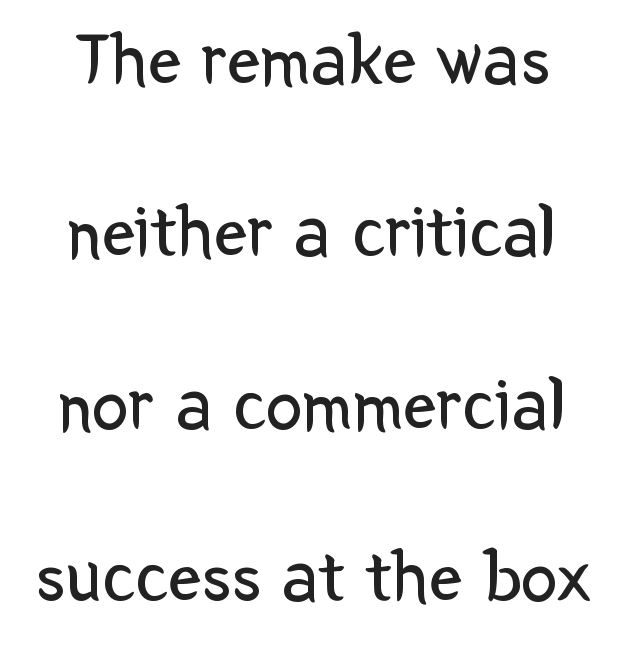
{"serif": "no", "italic": "no", "bold": "no", "weight": "regular", "width": "normal", "stroke_contrast": "low", "x_height": "medium", "monospaced": "no", "underline": "no", "align": "center", "line_spacing": "loose", "line_spacing_ratio": 2.33, "letter_spacing": "normal", "letter_spacing_em": 0.0, "glyph_px": 74}
